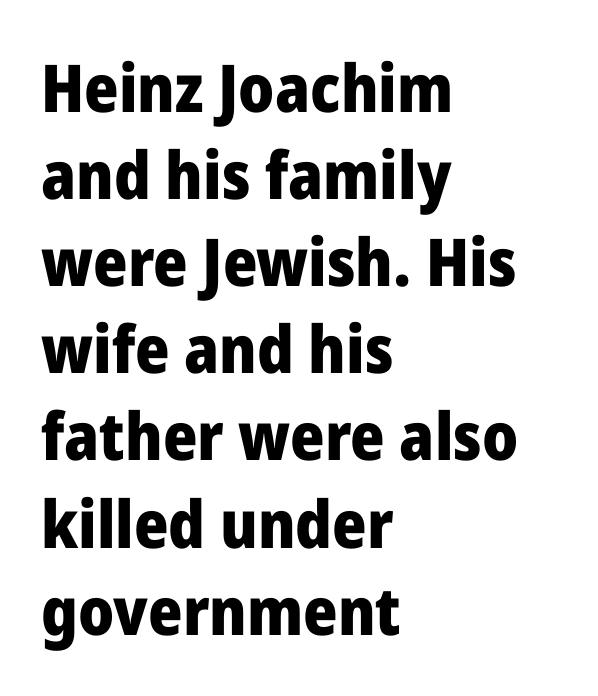
{"serif": "no", "italic": "no", "bold": "yes", "weight": "heavy", "width": "normal", "stroke_contrast": "low", "x_height": "medium", "monospaced": "no", "underline": "no", "align": "left", "line_spacing": "normal", "line_spacing_ratio": 1.32, "letter_spacing": "normal", "letter_spacing_em": 0.0, "glyph_px": 66}
